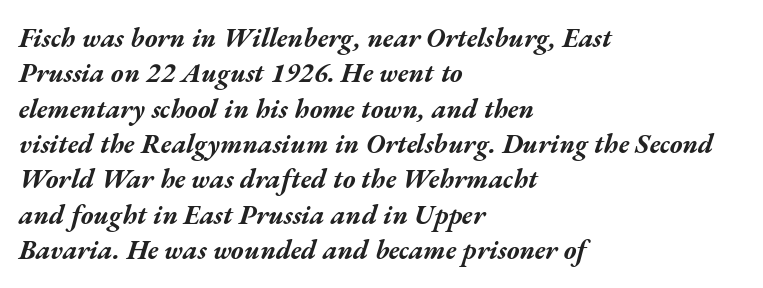
Q: Is the text bold? A: Yes.
Q: Is the text italic (slanted)? A: Yes, it leans right by about 17 degrees.
Q: Is the text underlined? A: No.
Q: How is the paragraph aligned? A: Left-aligned.
Q: Is the spacing between letters normal or unusually wide? A: Normal.
Q: Is the spacing between lines tight, normal or loose? A: Normal.
